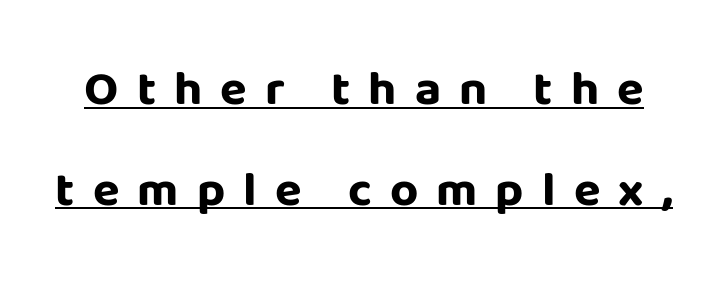
The image shows 49 px bold sans-serif type, upright; set loose line spacing (2.06x), unusually wide letter spacing (+0.37 em), underlined; low stroke contrast and a large x-height.
